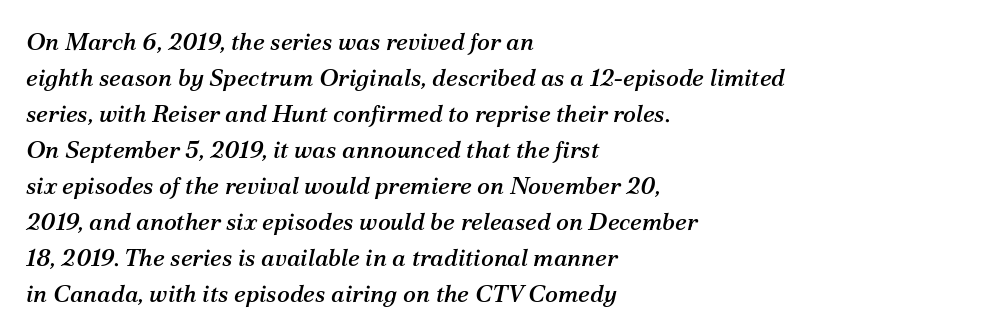
Compared with typical body copy, the letter spacing here is the same. The space directly below the letters is spotless. Casual observation: everything's shoved over to the left. Compared with typical paragraphs, the rows here are spaced about the same. Italic? Definitely — the glyphs are oblique.
